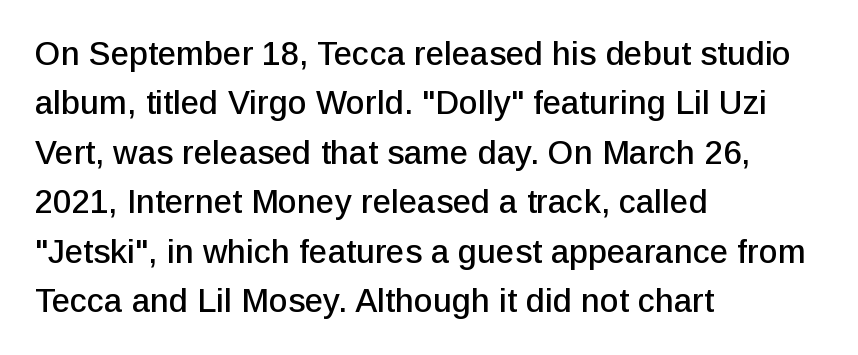
Q: Is the text italic (slanted)? A: No, it is upright.
Q: Is the typeface a serif or a sans-serif typeface? A: Sans-serif.
Q: Is the text underlined? A: No.
Q: How is the paragraph aligned? A: Left-aligned.
Q: Is the spacing between letters normal or unusually wide? A: Normal.
Q: Is the spacing between lines tight, normal or loose? A: Normal.
Q: Width (condensed, normal, or wide)? A: Normal.
Q: Stroke contrast? A: Low.
Q: x-height? A: Medium.
Q: Monospaced? A: No.
